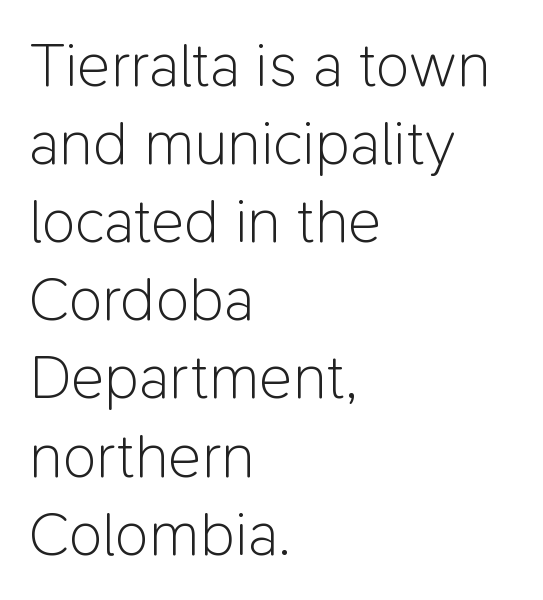
Q: Is the text bold? A: No.
Q: Is the text italic (slanted)? A: No, it is upright.
Q: Is the typeface a serif or a sans-serif typeface? A: Sans-serif.
Q: Is the text underlined? A: No.
Q: How is the paragraph aligned? A: Left-aligned.
Q: Is the spacing between letters normal or unusually wide? A: Normal.
Q: Is the spacing between lines tight, normal or loose? A: Normal.
Q: Width (condensed, normal, or wide)? A: Normal.
Q: Stroke contrast? A: Low.
Q: x-height? A: Medium.
Q: Monospaced? A: No.
